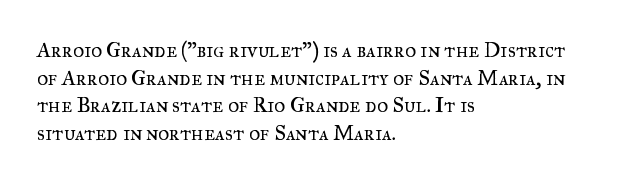
The image shows 21 px text type, upright; set left-aligned, normal line spacing (1.32x), normal letter spacing, not underlined.
